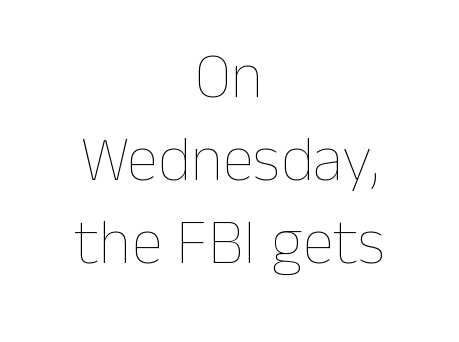
The letters advance in unequal steps, a hallmark of proportional type. The letters stand straight up with perfectly vertical stems. Descender tails drop into unmarked territory. Is the block centered? Yes — each line is placed symmetrically about the middle.
